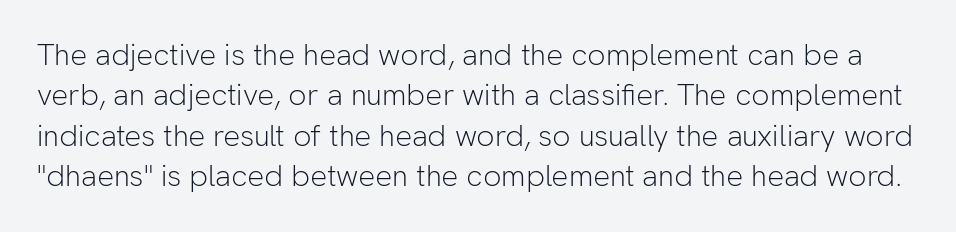
The image shows 30 px light sans-serif type, upright; set normal line spacing (1.35x), normal letter spacing, not underlined; low stroke contrast and a medium x-height.
